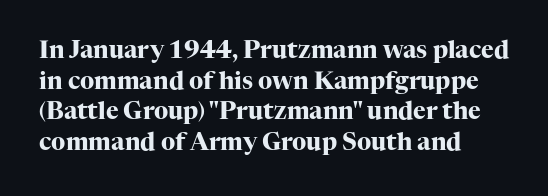
The image shows 24 px bold type, upright; set left-aligned, normal line spacing (1.28x), normal letter spacing, not underlined.
